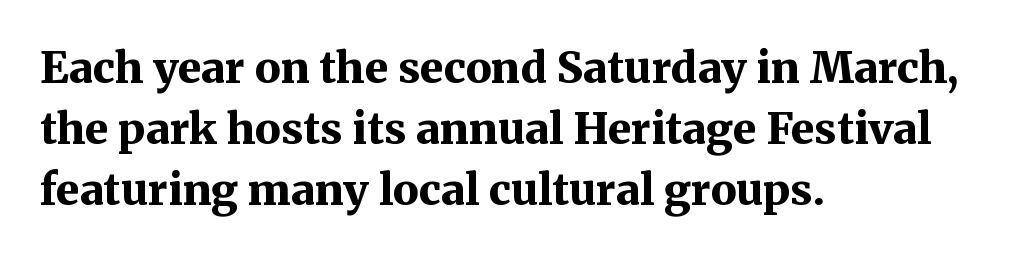
Horizontal bands of white between lines are of average thickness. The string is rendered with underlining switched off. Observe the serifs anchoring each vertical stroke in this sample. In CSS terms this would be text-align: left.
